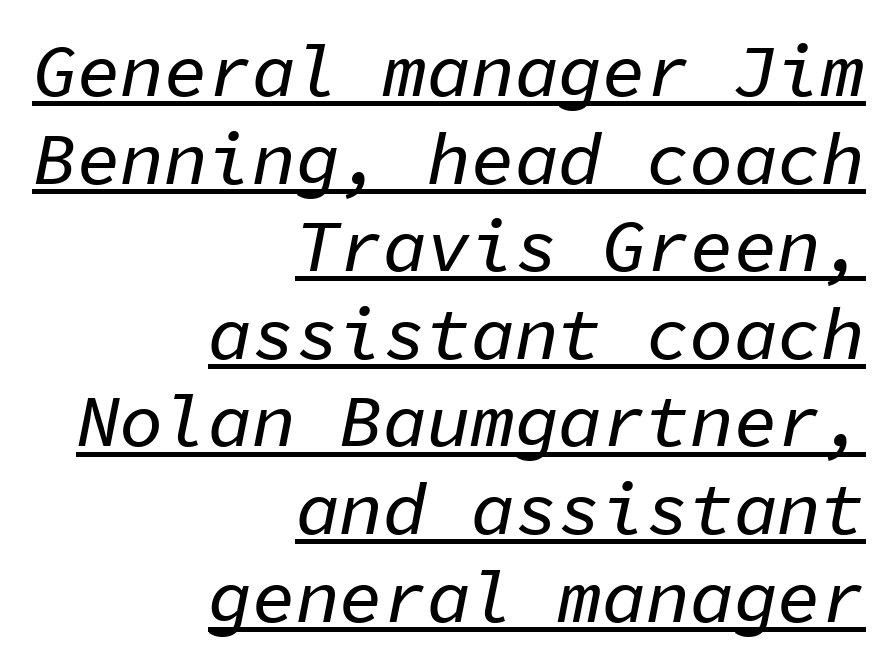
The image shows 73 px text type, italic (leaning right), monospaced; set right-aligned, line spacing 1.2x, normal letter spacing, underlined; low stroke contrast and a medium x-height.
